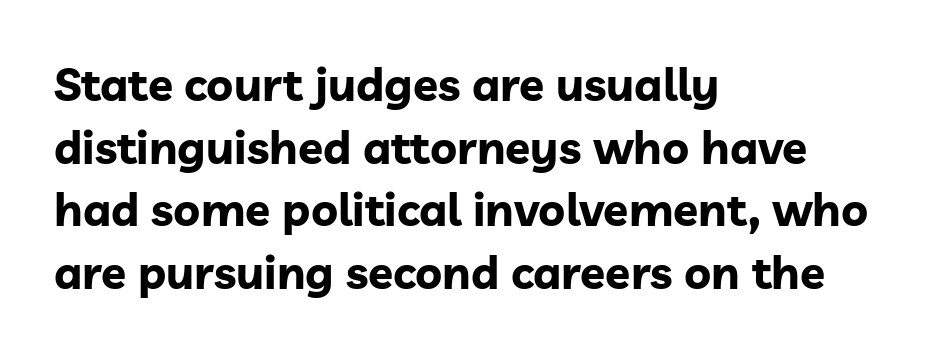
The image shows 46 px bold sans-serif type, upright; set left-aligned, normal line spacing (1.36x), normal letter spacing, not underlined; low stroke contrast and a medium x-height.
